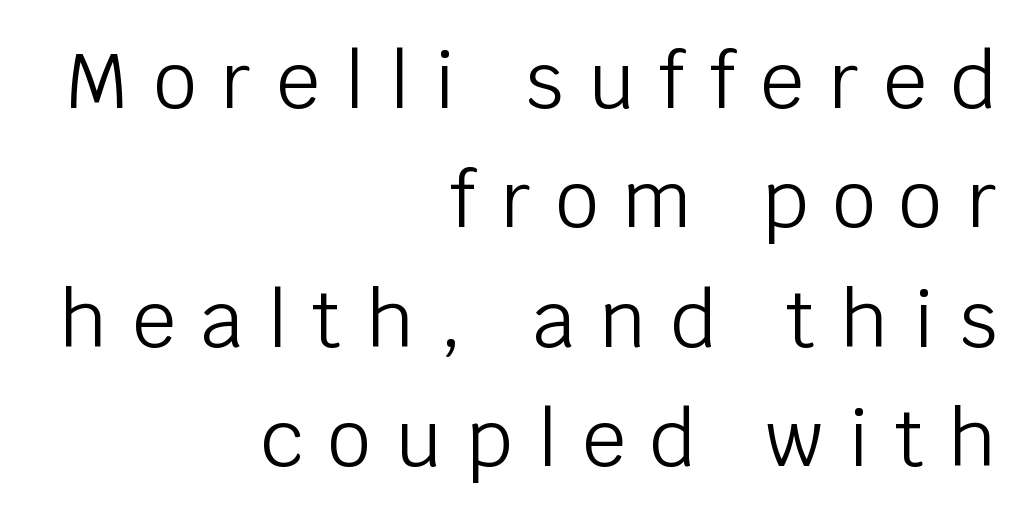
{"serif": "no", "italic": "no", "bold": "no", "weight": "light", "width": "normal", "stroke_contrast": "low", "x_height": "large", "monospaced": "no", "underline": "no", "align": "right", "line_spacing": "normal", "line_spacing_ratio": 1.55, "letter_spacing": "wide", "letter_spacing_em": 0.32, "glyph_px": 77}
